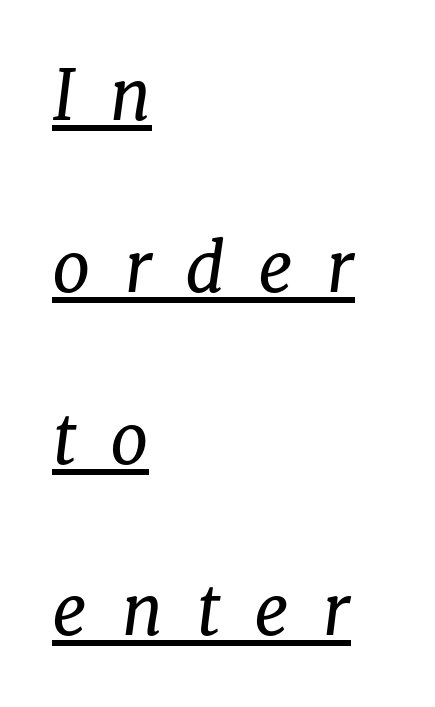
The image shows 69 px regular-weight serif type, italic (leaning right); set left-aligned, loose line spacing (2.49x), unusually wide letter spacing (+0.48 em), underlined; low stroke contrast and a medium x-height.
